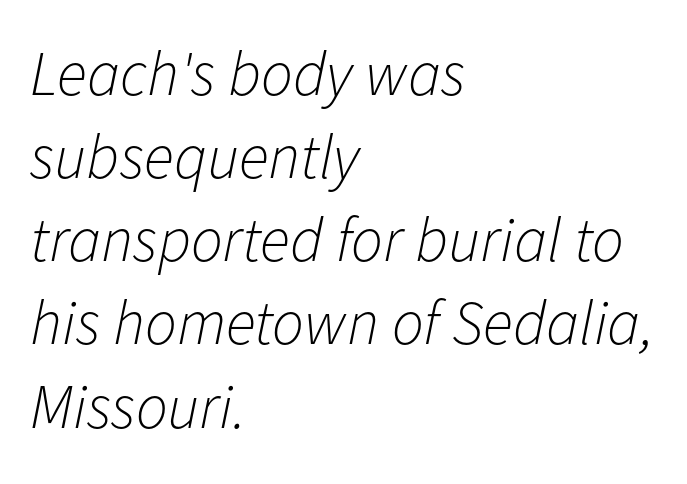
Clear beneath every line of the passage. Visually the block forms a straight wall on the left and a jagged coastline on the right. The typeface has the unassuming heft of standard copy or less. Line spacing here is normal.
